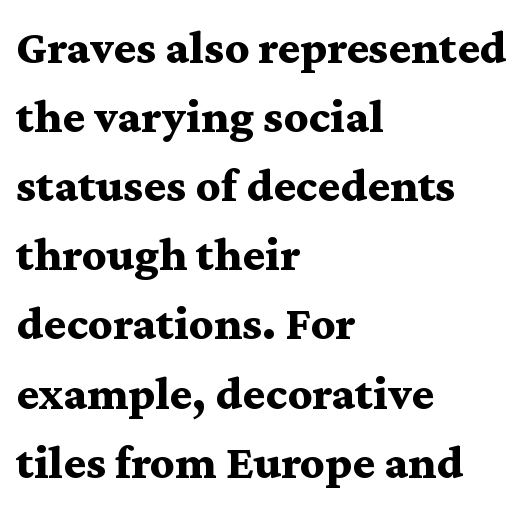
In terms of letterspacing, this is plain default setting. The area under the type is left untouched. Little horizontal feet cap the strokes, marking this as serif type. Notice how descenders clear the ascenders below comfortably — that's standard leading.
